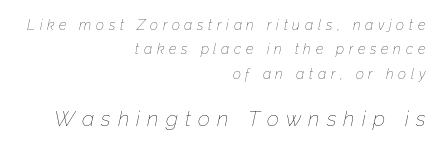
{"italic": "yes", "lean": "right", "slant_degrees": 12, "bold": "no", "underline": "no", "align": "right", "line_spacing_ratio": 1.75, "letter_spacing": "wide", "letter_spacing_em": 0.34, "larger_block": "second", "size_ratio": 1.5, "glyph_px": 21}
